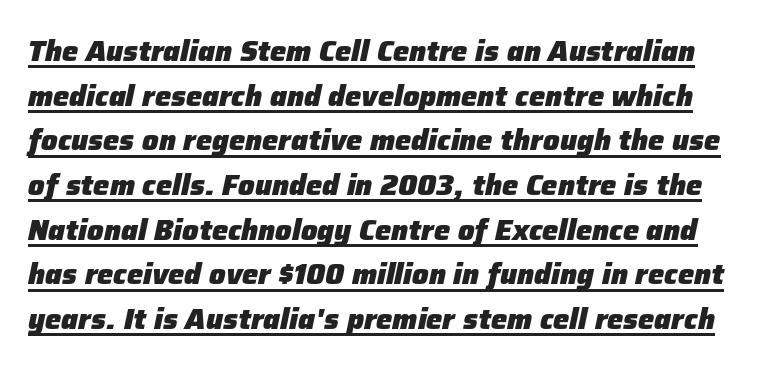
{"italic": "yes", "lean": "right", "slant_degrees": 12, "bold": "yes", "weight": "heavy", "width": "normal", "stroke_contrast": "low", "x_height": "medium", "monospaced": "no", "underline": "yes", "line_spacing": "normal", "line_spacing_ratio": 1.54, "letter_spacing": "normal", "letter_spacing_em": 0.0, "glyph_px": 29}
